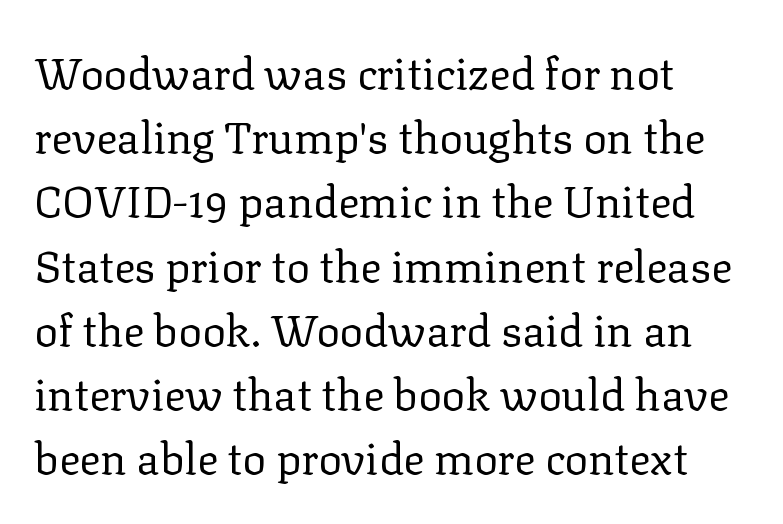
Q: Is the text bold? A: No.
Q: Is the text italic (slanted)? A: No, it is upright.
Q: Is the typeface a serif or a sans-serif typeface? A: Serif.
Q: Is the text underlined? A: No.
Q: How is the paragraph aligned? A: Left-aligned.
Q: Is the spacing between letters normal or unusually wide? A: Normal.
Q: Is the spacing between lines tight, normal or loose? A: Normal.
Q: Width (condensed, normal, or wide)? A: Normal.
Q: Stroke contrast? A: Low.
Q: x-height? A: Medium.
Q: Monospaced? A: No.
